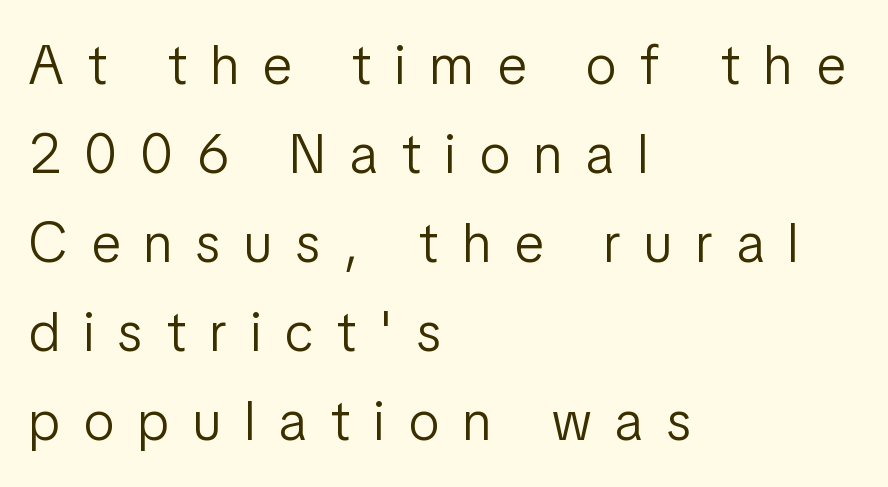
{"serif": "no", "italic": "no", "bold": "no", "weight": "light", "width": "condensed", "stroke_contrast": "low", "x_height": "medium", "monospaced": "no", "underline": "no", "align": "left", "line_spacing": "normal", "line_spacing_ratio": 1.62, "letter_spacing": "wide", "letter_spacing_em": 0.44, "glyph_px": 55}
